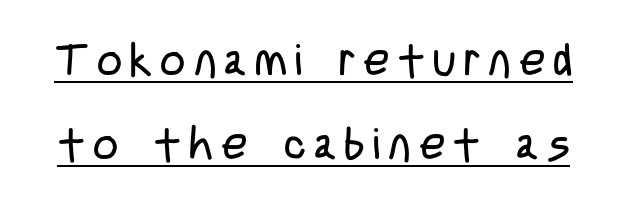
The image shows 44 px regular-weight, condensed sans-serif type, upright; set loose line spacing (1.92x), underlined; low stroke contrast and a large x-height.
